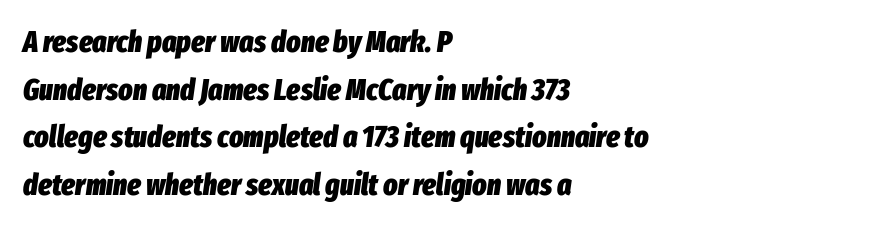
Q: Is the text bold? A: Yes.
Q: Is the text italic (slanted)? A: Yes, it leans right by about 8 degrees.
Q: Is the text underlined? A: No.
Q: How is the paragraph aligned? A: Left-aligned.
Q: Is the spacing between letters normal or unusually wide? A: Normal.
Q: Is the spacing between lines tight, normal or loose? A: Normal.
Q: Width (condensed, normal, or wide)? A: Condensed.
Q: Stroke contrast? A: Low.
Q: x-height? A: Medium.
Q: Monospaced? A: No.
